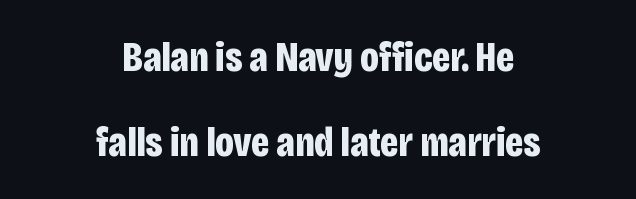
Q: Is the text bold? A: Yes.
Q: Is the text italic (slanted)? A: No, it is upright.
Q: Is the typeface a serif or a sans-serif typeface? A: Sans-serif.
Q: Is the text underlined? A: No.
Q: How is the paragraph aligned? A: Centered.
Q: Is the spacing between letters normal or unusually wide? A: Normal.
Q: Is the spacing between lines tight, normal or loose? A: Loose.
Q: Width (condensed, normal, or wide)? A: Condensed.
Q: Stroke contrast? A: Low.
Q: x-height? A: Large.
Q: Monospaced? A: No.
